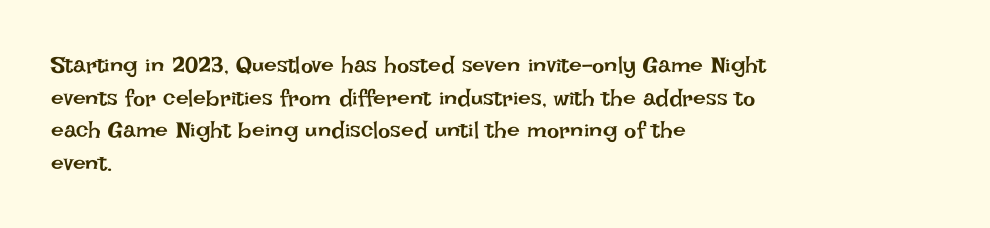
The image shows 23 px text type, upright; set left-aligned, normal line spacing (1.42x), normal letter spacing, not underlined.
